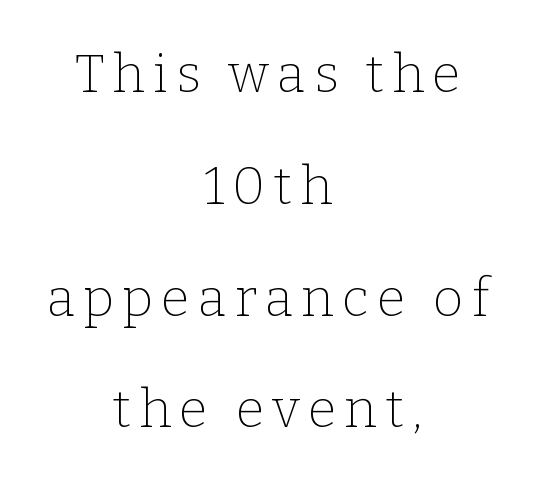
Characters remain perfectly vertical along every line. This sample is center-justified, so both line endings float freely. This sample trades compactness for vertical openness between lines. Anything drawn beneath the words? Only blank space.
